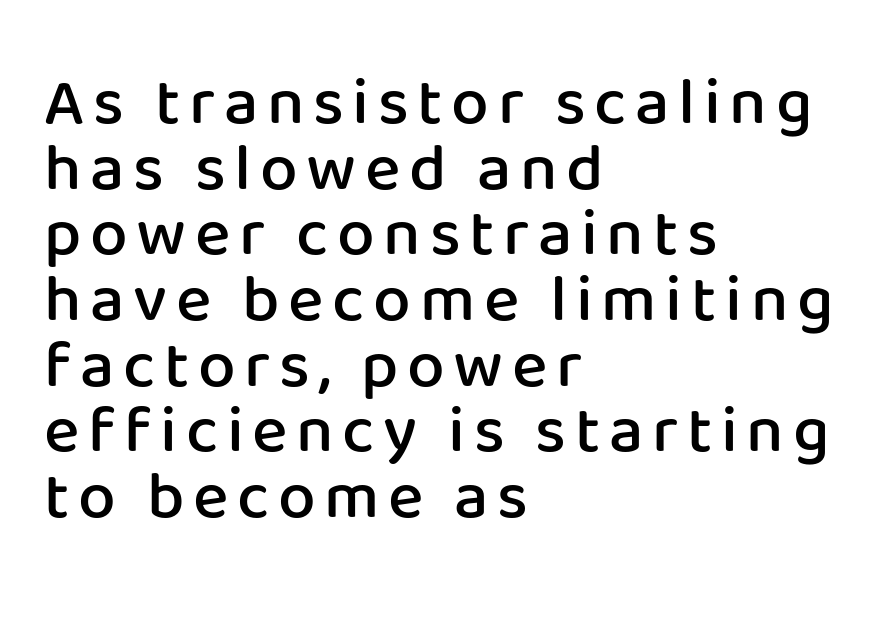
Baseline-to-baseline distance is barely more than the letter height. The space directly below the letters is spotless. A typesetter would mark this as roman, not italic. Typographic density is moderately raised because the face is semibold. Varying glyph widths throughout — classic text-font behaviour.
